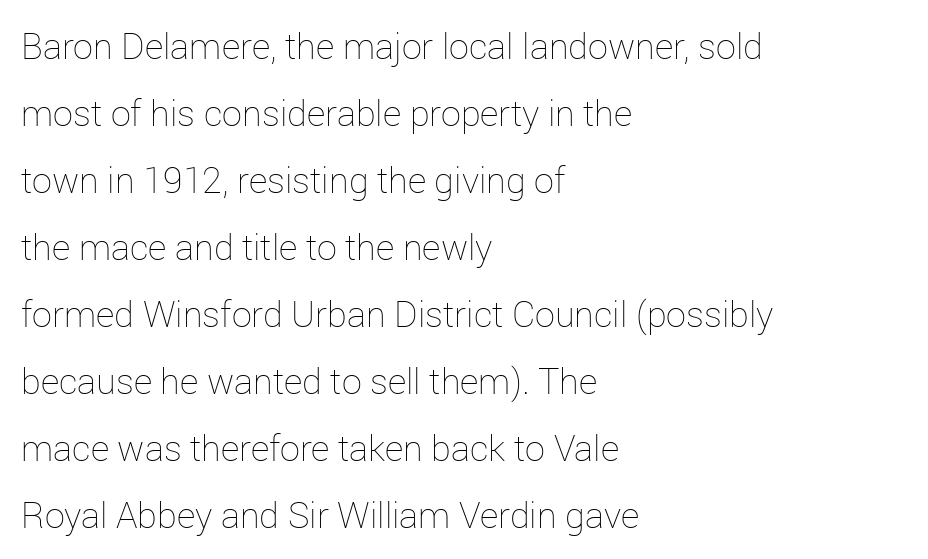
Note the varied advance widths — an 'i' is clearly narrower than an 'm'. Horizontal alignment here is leftward, the default for most running prose. Tracking here is standard; glyphs follow each other at the usual distance. Is this a heavy cut? Hardly; it is regular or lighter. Unlike italic type, these characters show no tilt at all.
